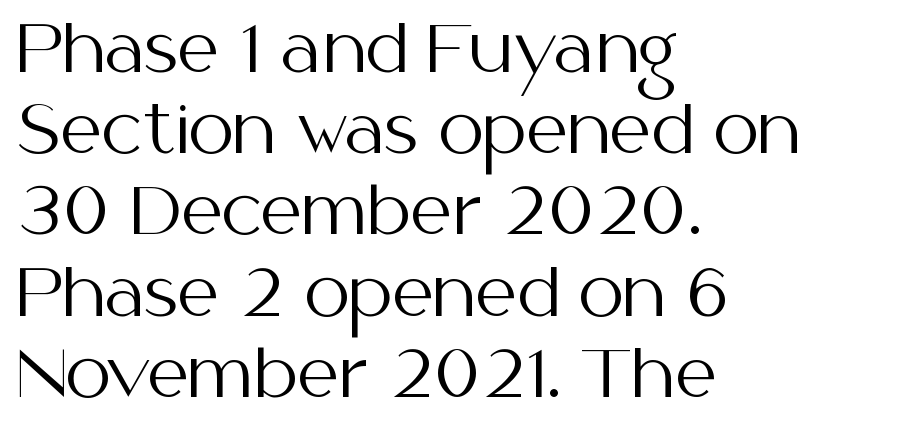
No word sits above an underline. This sample has the flowing, uneven cadence of proportional lettering. The vertical gap from one line to the next is medium. The text was rendered using a sans face with plain stroke endings. The cut favours lightness, reaching ordinary text weight at its darkest.
